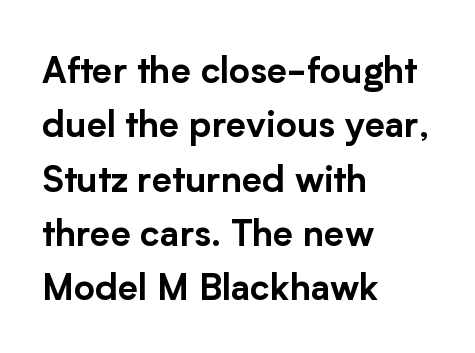
Q: Is the text italic (slanted)? A: No, it is upright.
Q: Is the typeface a serif or a sans-serif typeface? A: Sans-serif.
Q: Is the text underlined? A: No.
Q: How is the paragraph aligned? A: Left-aligned.
Q: Is the spacing between letters normal or unusually wide? A: Normal.
Q: Is the spacing between lines tight, normal or loose? A: Normal.
Q: Width (condensed, normal, or wide)? A: Normal.
Q: Stroke contrast? A: Low.
Q: x-height? A: Medium.
Q: Monospaced? A: No.
